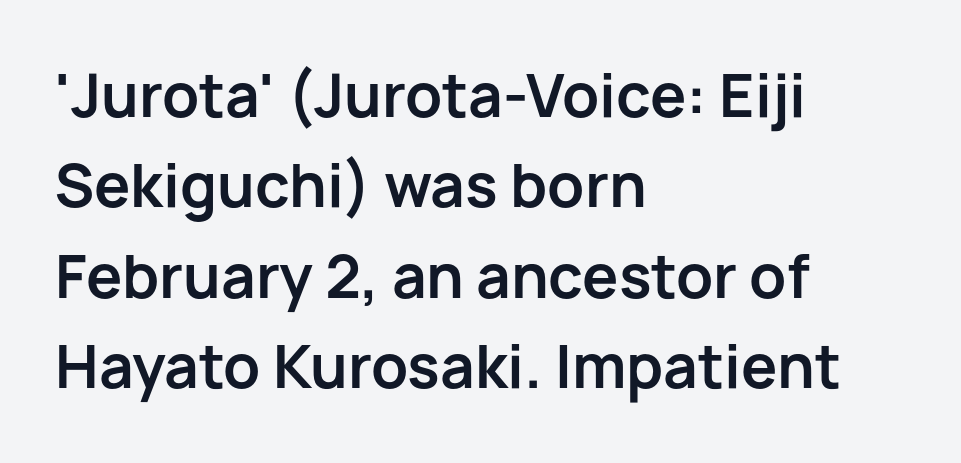
Q: Is the text bold? A: Yes.
Q: Is the text italic (slanted)? A: No, it is upright.
Q: Is the typeface a serif or a sans-serif typeface? A: Sans-serif.
Q: Is the text underlined? A: No.
Q: How is the paragraph aligned? A: Left-aligned.
Q: Is the spacing between letters normal or unusually wide? A: Normal.
Q: Is the spacing between lines tight, normal or loose? A: Normal.
Q: Width (condensed, normal, or wide)? A: Normal.
Q: Stroke contrast? A: Low.
Q: x-height? A: Medium.
Q: Monospaced? A: No.
